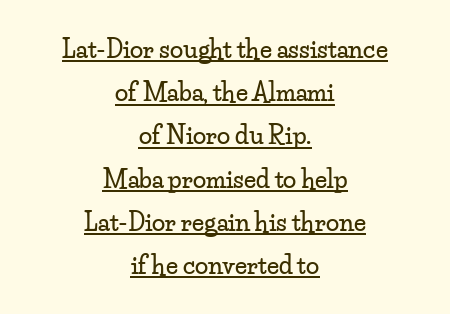
Q: Is the text italic (slanted)? A: No, it is upright.
Q: Is the text underlined? A: Yes.
Q: How is the paragraph aligned? A: Centered.
Q: Is the spacing between letters normal or unusually wide? A: Normal.
